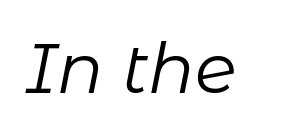
Q: Is the text bold? A: No.
Q: Is the text italic (slanted)? A: Yes, it leans right by about 11 degrees.
Q: Is the text underlined? A: No.
Q: Is the spacing between letters normal or unusually wide? A: Normal.
Q: Width (condensed, normal, or wide)? A: Normal.
Q: Stroke contrast? A: Low.
Q: x-height? A: Medium.
Q: Monospaced? A: No.
